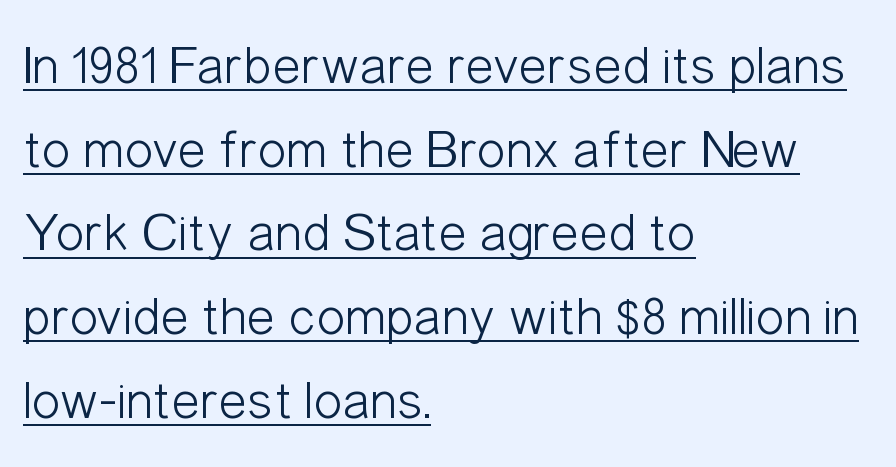
{"serif": "no", "italic": "no", "bold": "no", "weight": "light", "width": "condensed", "stroke_contrast": "low", "x_height": "medium", "monospaced": "no", "underline": "yes", "align": "left", "line_spacing": "normal", "line_spacing_ratio": 1.55, "letter_spacing": "normal", "letter_spacing_em": 0.0, "glyph_px": 54}
